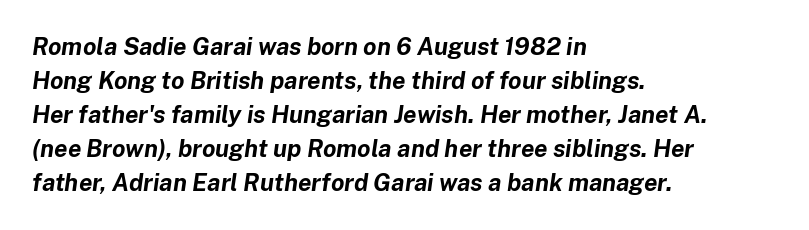
In terms of leading, this rendering sits right in the middle. Short and long lines alike share a common starting point at left. Summary of weight: heavy, a full bold. Check the space under the baseline: it is left empty. In terms of letterspacing, this is plain default setting.
